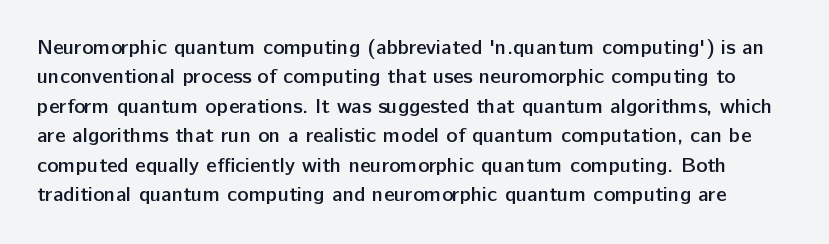
The image shows 21 px text type, upright; set normal line spacing (1.4x), normal letter spacing, not underlined.
